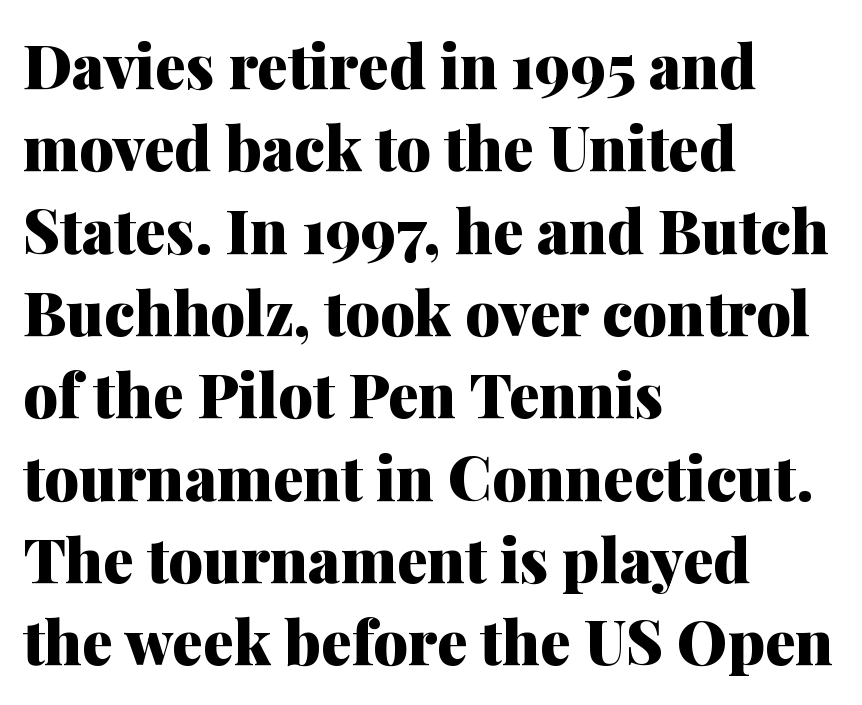
The image shows 61 px heavy serif type, upright; set left-aligned, normal line spacing (1.35x), normal letter spacing, not underlined; medium stroke contrast and a medium x-height.
